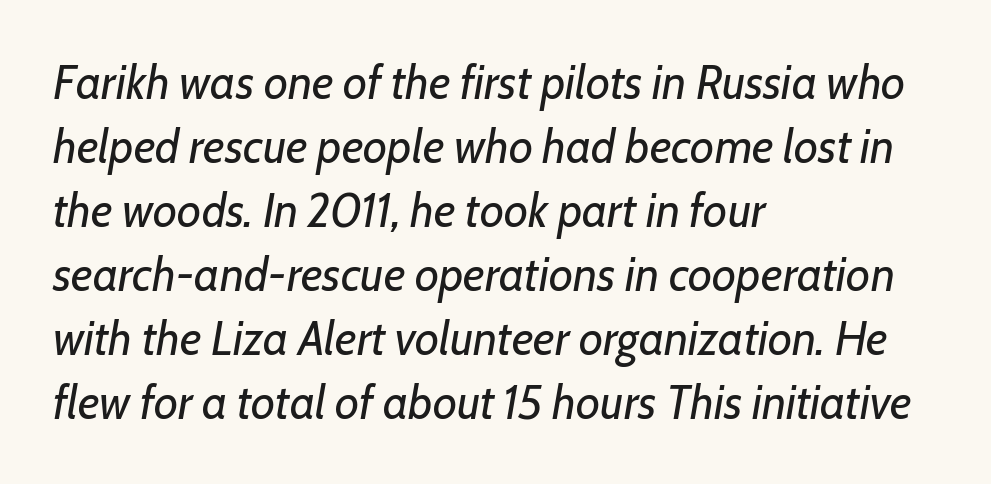
{"italic": "yes", "lean": "right", "slant_degrees": 7, "bold": "no", "weight": "regular", "width": "normal", "stroke_contrast": "low", "x_height": "medium", "monospaced": "no", "underline": "no", "align": "left", "line_spacing": "normal", "line_spacing_ratio": 1.36, "letter_spacing": "normal", "letter_spacing_em": 0.0, "glyph_px": 47}
